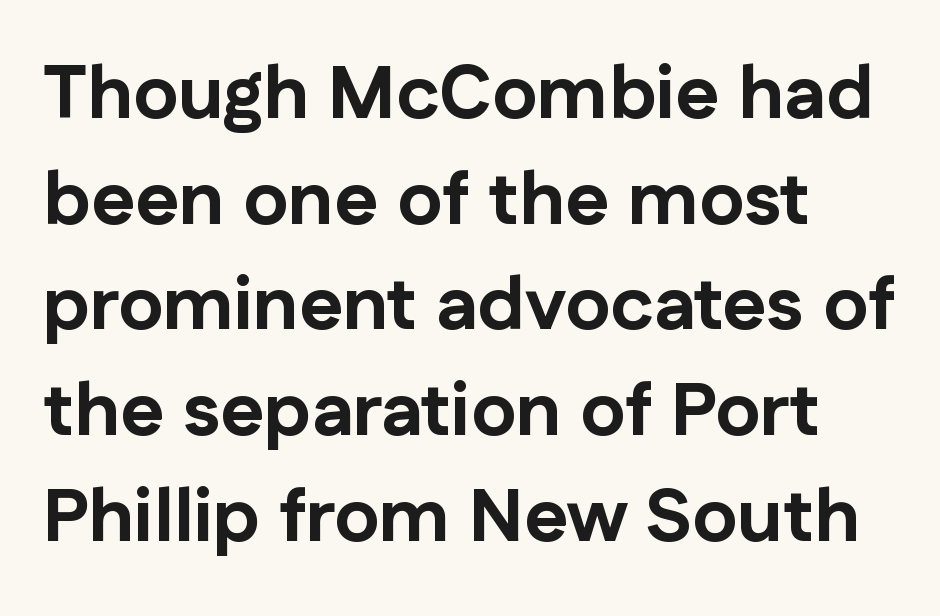
Descender tails drop into unmarked territory. Students, note that the glyphs here touch the page at normal intervals. Notice how thick the strokes are: this is what a full bold looks like. Notice how the stems are strictly vertical — no italics here. The rag falls on the right side of this text block.
